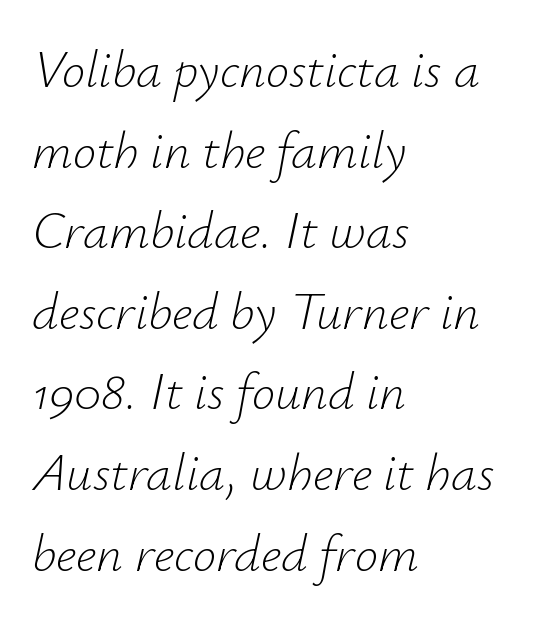
Q: Is the text bold? A: No.
Q: Is the text italic (slanted)? A: Yes, it leans right by about 12 degrees.
Q: Is the text underlined? A: No.
Q: How is the paragraph aligned? A: Left-aligned.
Q: Is the spacing between letters normal or unusually wide? A: Normal.
Q: Is the spacing between lines tight, normal or loose? A: Normal.
Q: Width (condensed, normal, or wide)? A: Normal.
Q: Stroke contrast? A: Low.
Q: x-height? A: Small.
Q: Monospaced? A: No.
